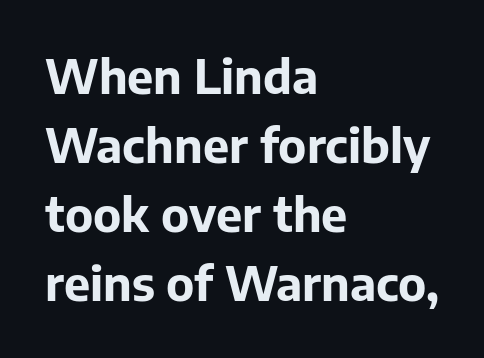
The image shows 47 px bold sans-serif type, upright; set left-aligned, normal line spacing (1.47x), normal letter spacing, not underlined; low stroke contrast and a medium x-height.
